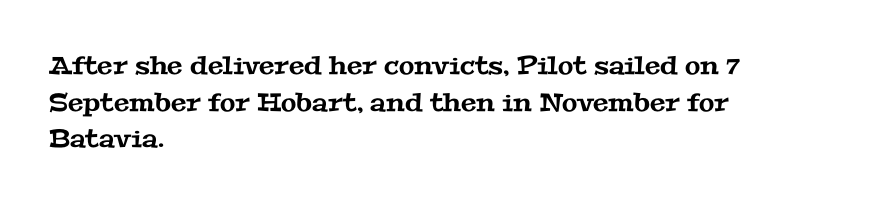
The image shows 25 px text type; set left-aligned, normal line spacing (1.47x), normal letter spacing, not underlined.
